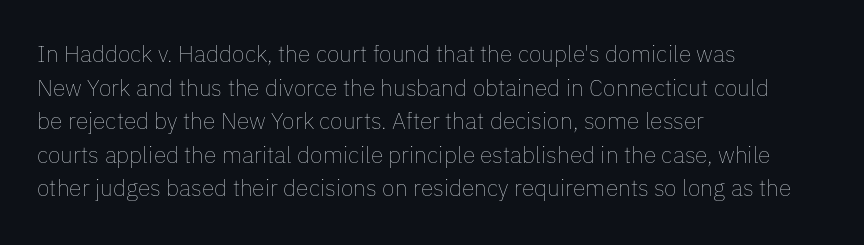
Q: Is the text bold? A: No.
Q: Is the text italic (slanted)? A: No, it is upright.
Q: Is the text underlined? A: No.
Q: How is the paragraph aligned? A: Left-aligned.
Q: Is the spacing between letters normal or unusually wide? A: Normal.
Q: Is the spacing between lines tight, normal or loose? A: Normal.
